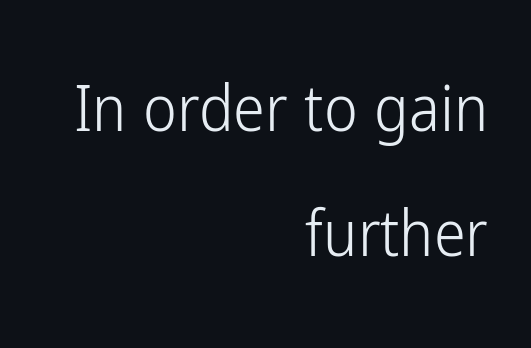
{"serif": "no", "italic": "no", "bold": "no", "weight": "light", "width": "condensed", "stroke_contrast": "low", "x_height": "medium", "monospaced": "no", "underline": "no", "align": "right", "line_spacing": "loose", "line_spacing_ratio": 1.96, "letter_spacing": "normal", "letter_spacing_em": 0.0, "glyph_px": 64}
